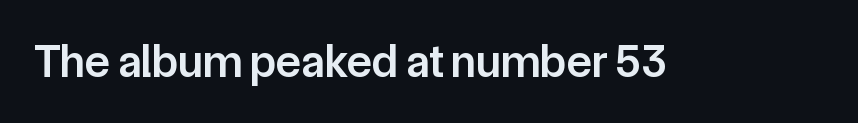
The image shows 46 px semibold sans-serif type, upright; set normal letter spacing, not underlined; low stroke contrast and a medium x-height.
